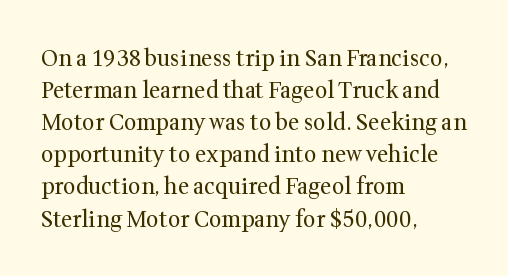
{"italic": "no", "bold": "no", "underline": "no", "align": "left", "line_spacing": "normal", "line_spacing_ratio": 1.46, "letter_spacing": "normal", "letter_spacing_em": 0.0, "glyph_px": 22}
